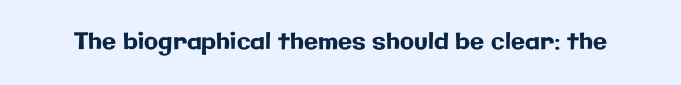
Q: Is the text italic (slanted)? A: No, it is upright.
Q: Is the text underlined? A: No.
Q: Is the spacing between letters normal or unusually wide? A: Normal.
